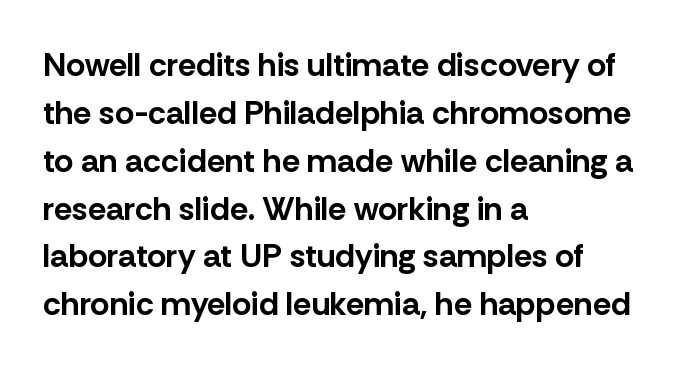
Q: Is the text bold? A: Yes.
Q: Is the text italic (slanted)? A: No, it is upright.
Q: Is the typeface a serif or a sans-serif typeface? A: Sans-serif.
Q: Is the text underlined? A: No.
Q: How is the paragraph aligned? A: Left-aligned.
Q: Is the spacing between letters normal or unusually wide? A: Normal.
Q: Is the spacing between lines tight, normal or loose? A: Normal.
Q: Width (condensed, normal, or wide)? A: Normal.
Q: Stroke contrast? A: Low.
Q: x-height? A: Medium.
Q: Monospaced? A: No.
